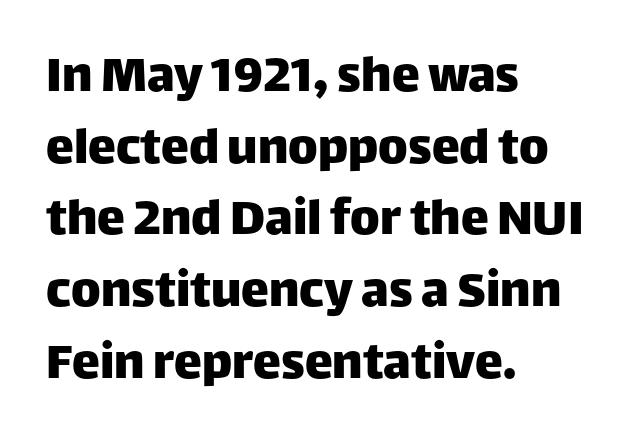
Caption: multi-line text, flush left, ragged right. Each letter's strokes conclude bluntly, with no projecting serifs. Line spacing here is normal. This sample uses an upright cut, with every glyph sitting square on the baseline. The baseline area is clear.
